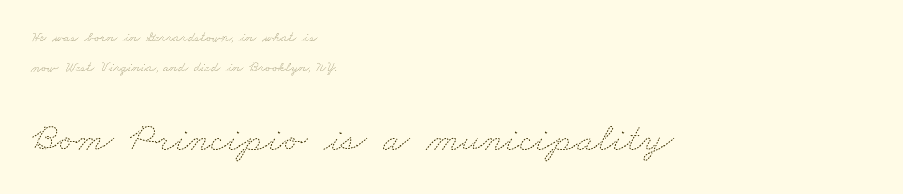
The image shows 40 px thin, wide type; set left-aligned, loose line spacing (2.13x), normal letter spacing, not underlined; the second (bottom) block is 2.86x larger; medium stroke contrast and a small x-height.
